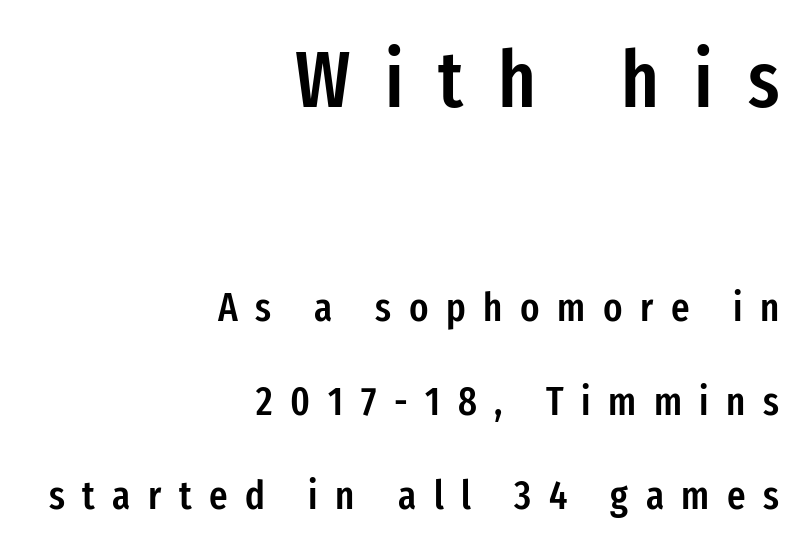
Casual observation: everything's shoved over to the right. Slightly chunky letters — semibold, I'd say, not full bold. Each row of text sits above clean, open space. Airy leading. Someone cranked the tracking dial way up on this one. Are there feet on the stems? There aren't — it's a sans.
